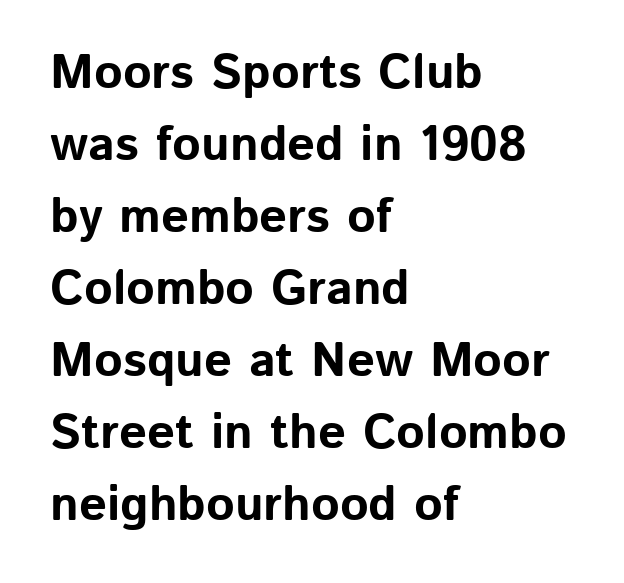
{"serif": "no", "italic": "no", "bold": "yes", "weight": "bold", "width": "normal", "stroke_contrast": "low", "x_height": "medium", "monospaced": "no", "underline": "no", "align": "left", "line_spacing": "normal", "line_spacing_ratio": 1.47, "letter_spacing": "normal", "letter_spacing_em": 0.0, "glyph_px": 49}
